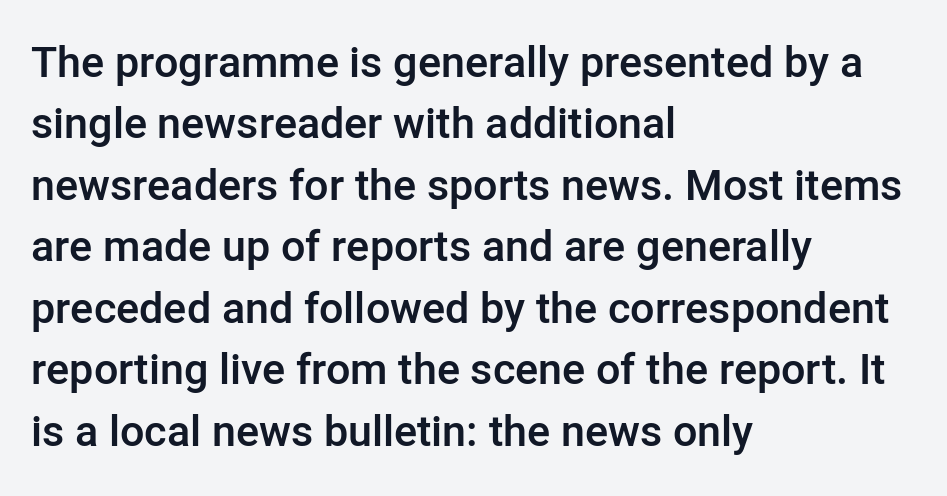
Unlike italic type, these characters show no tilt at all. Summary of vertical rhythm: regular, with standard interline spacing. Layout note: lines flush left. Honestly, the letter spacing is just normal — you wouldn't notice it. Decoration check: the copy has no underline.
